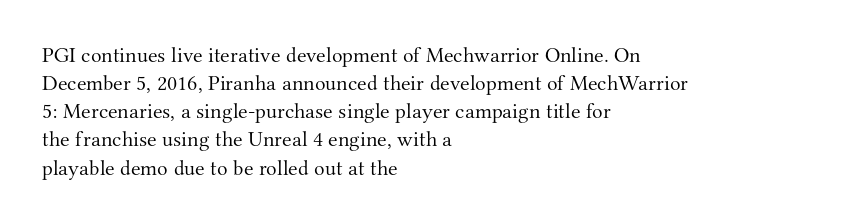
Normally led — the rows are evenly, conventionally spaced. Underlining? Definitely not there. The axis of the letterforms is exactly vertical. The passage is arranged the way most books set body copy — flush left. Default kerning and tracking; the words read as compact shapes.
